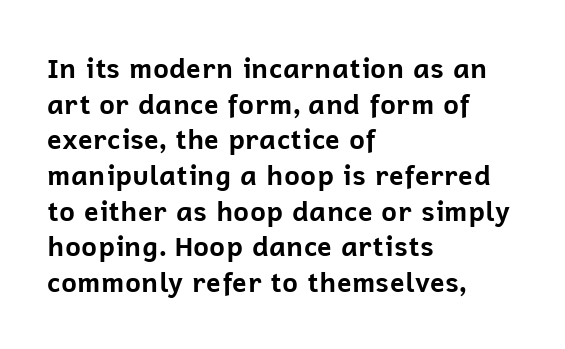
The image shows 27 px bold type, upright; set left-aligned, normal line spacing (1.32x), normal letter spacing, not underlined.
